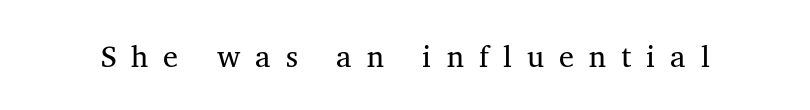
{"serif": "yes", "italic": "no", "bold": "no", "weight": "regular", "width": "normal", "stroke_contrast": "medium", "x_height": "medium", "monospaced": "no", "underline": "no", "letter_spacing": "wide", "letter_spacing_em": 0.5, "glyph_px": 30}
